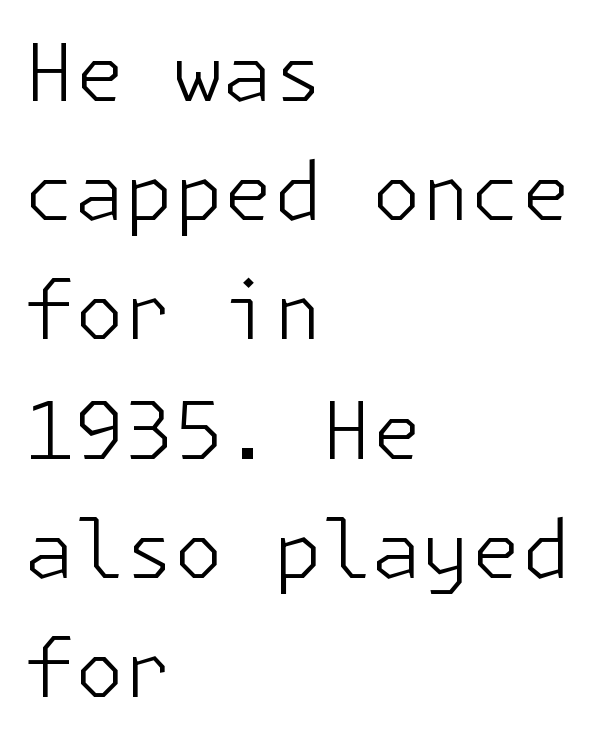
The letters sit at their default tracking, neither squeezed nor spread. Examine the stroke ends and you'll find no serifs. No chunkiness to these letters — they're not bold. These lines were composed using upright roman letters.
